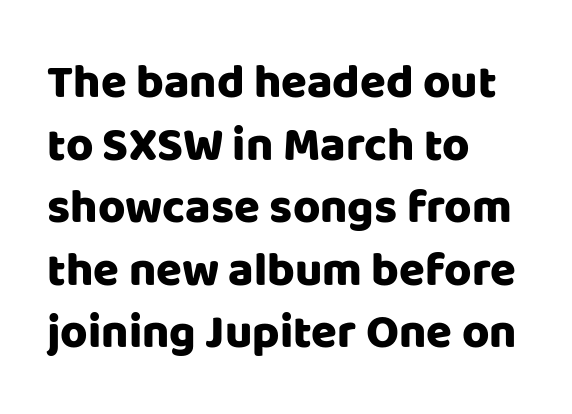
Spacing verdict: proportional, widths tailored to each character. Tracking here is standard; glyphs follow each other at the usual distance. Rows of type keep a routine distance in the vertical direction. Ascenders rise straight up at ninety degrees. One-word summary of the alignment: left.
